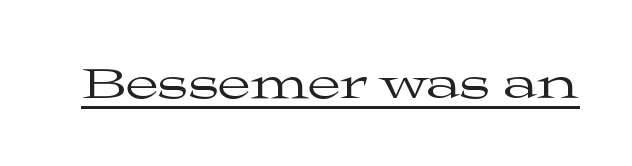
Heaviness? Minimal to ordinary, like unemphasized prose. The passage shown is typeset with a serif family. Look at the tracking — it's just the regular setting, nothing added. Here the designer chose a conventional face with non-uniform glyph widths.
